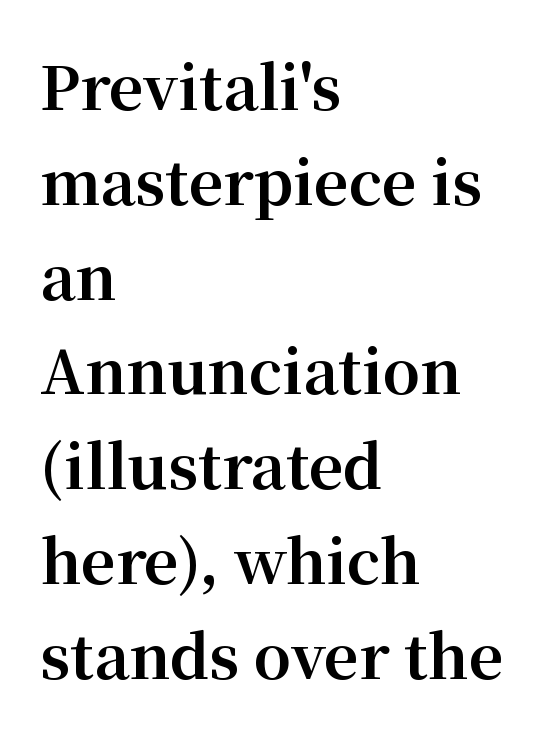
Descender tails drop into unmarked territory. The designer went with a serif here, giving each stem small feet. Heavy, bold letterforms. Casual observation: everything's shoved over to the left. These lines are rendered in a variable-pitch font.
